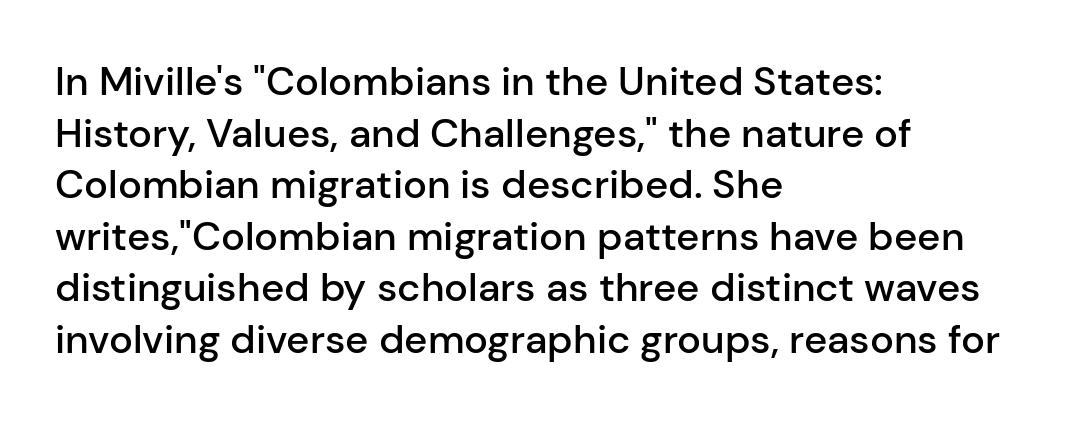
Q: Is the text bold? A: Semi-bold.
Q: Is the text italic (slanted)? A: No, it is upright.
Q: Is the typeface a serif or a sans-serif typeface? A: Sans-serif.
Q: Is the text underlined? A: No.
Q: How is the paragraph aligned? A: Left-aligned.
Q: Is the spacing between letters normal or unusually wide? A: Normal.
Q: Is the spacing between lines tight, normal or loose? A: Normal.
Q: Width (condensed, normal, or wide)? A: Normal.
Q: Stroke contrast? A: Low.
Q: x-height? A: Medium.
Q: Monospaced? A: No.
